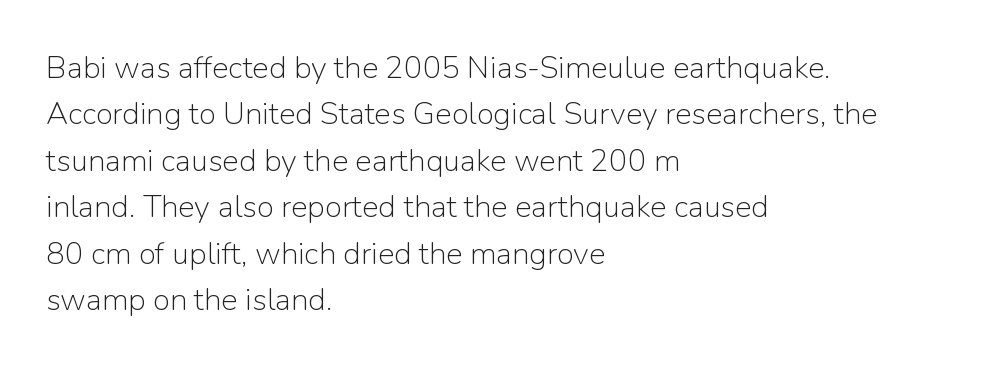
Q: Is the text bold? A: No.
Q: Is the text italic (slanted)? A: No, it is upright.
Q: Is the typeface a serif or a sans-serif typeface? A: Sans-serif.
Q: Is the text underlined? A: No.
Q: How is the paragraph aligned? A: Left-aligned.
Q: Is the spacing between letters normal or unusually wide? A: Normal.
Q: Is the spacing between lines tight, normal or loose? A: Normal.
Q: Width (condensed, normal, or wide)? A: Normal.
Q: Stroke contrast? A: Low.
Q: x-height? A: Medium.
Q: Monospaced? A: No.
